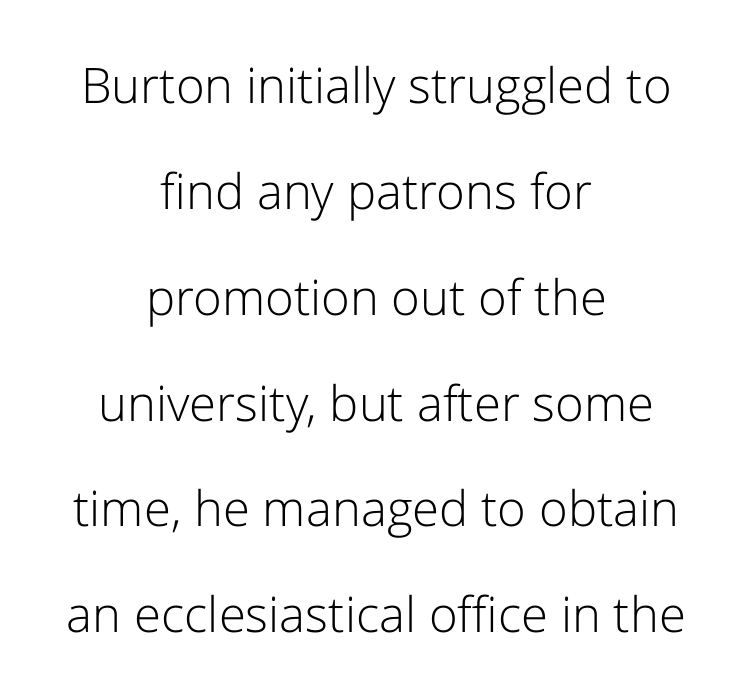
Italic: no, the glyphs are upright roman. Heaviness? Minimal to ordinary, like unemphasized prose. Horizontally, the lines are justified to the midpoint only. Leading: increased.
